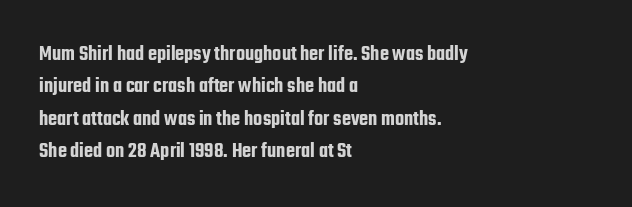
Glyph-to-glyph distance matches everyday printed text. Upright lettering throughout. Notice how descenders clear the ascenders below comfortably — that's standard leading. The strip under each line holds only bare page. Layout note: lines flush left.
